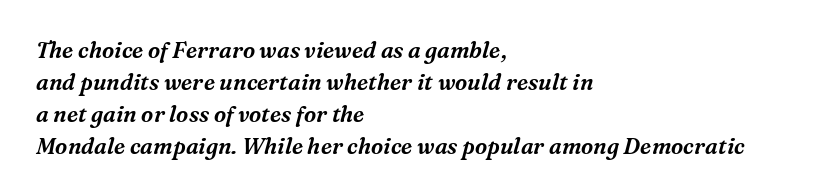
Each line starts at the same left margin while the right side varies. Normally led — the rows are evenly, conventionally spaced. Check under the words: just untouched page. You can tell it's italic because the verticals aren't actually vertical.
